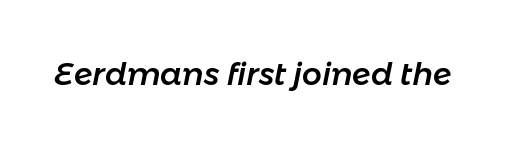
Is this a fixed-width face? No — the glyphs have proportional, varying widths. Between one letter and the next there's only the usual sliver of space. The lettering tilts uniformly, giving the passage an italic look. Only glyphs here, with clear space below each row.
